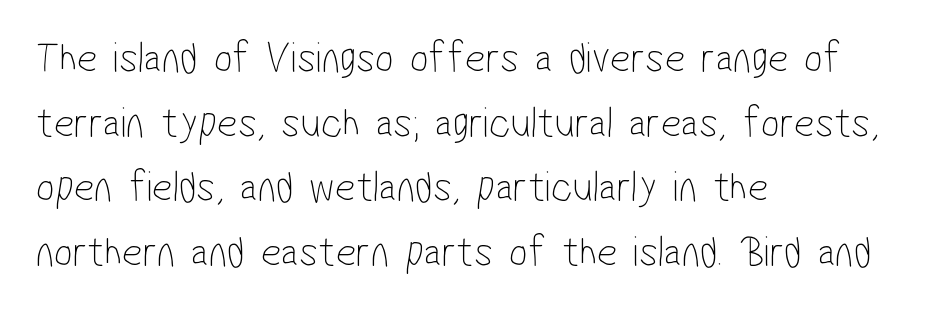
{"serif": "no", "bold": "no", "weight": "thin", "width": "condensed", "stroke_contrast": "low", "x_height": "medium", "monospaced": "no", "underline": "no", "align": "left", "line_spacing": "normal", "line_spacing_ratio": 1.47, "letter_spacing": "normal", "letter_spacing_em": 0.0, "glyph_px": 44}
